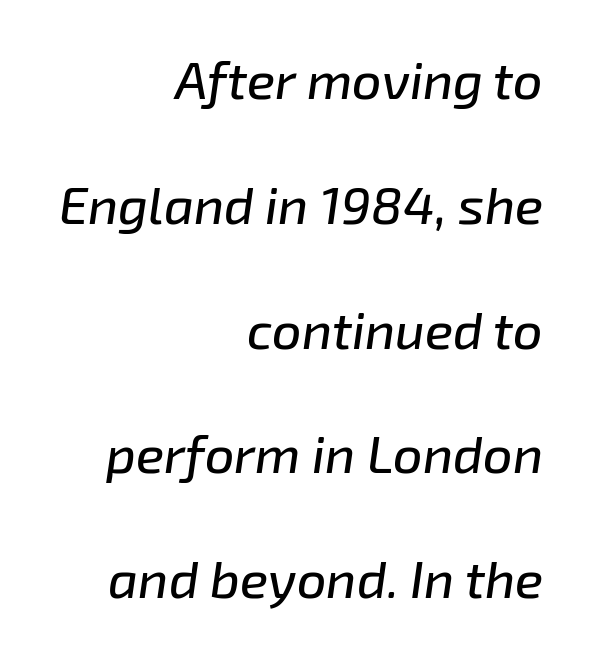
Q: Is the text italic (slanted)? A: Yes, it leans right by about 8 degrees.
Q: Is the text underlined? A: No.
Q: How is the paragraph aligned? A: Right-aligned.
Q: Is the spacing between letters normal or unusually wide? A: Normal.
Q: Is the spacing between lines tight, normal or loose? A: Loose.
Q: Width (condensed, normal, or wide)? A: Normal.
Q: Stroke contrast? A: Low.
Q: x-height? A: Medium.
Q: Monospaced? A: No.
